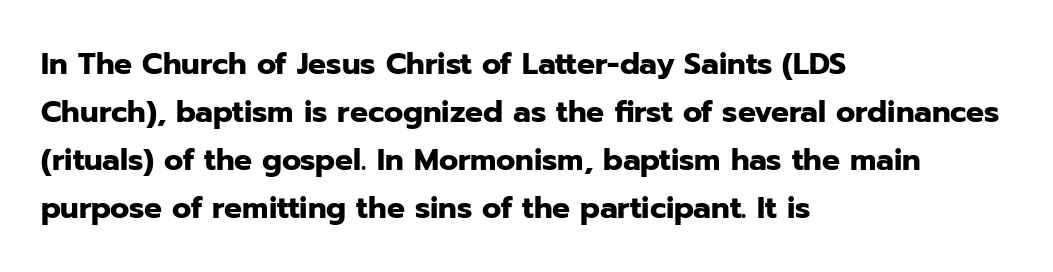
Horizontal bands of white between lines are of average thickness. Reading down the block, your eye returns to a fixed left position each line. Proportional: the letters do not fall into vertical columns. Chunky letters — that's bold for sure.
